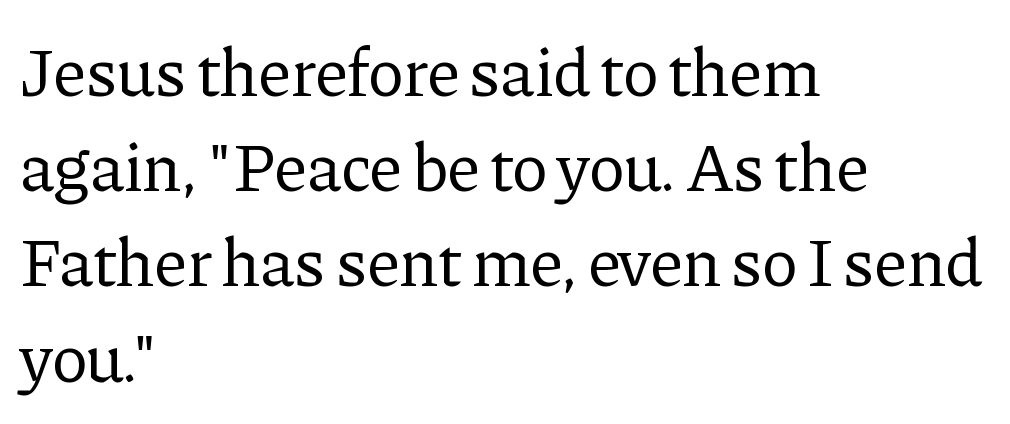
The image shows 68 px regular-weight serif type, upright; set left-aligned, normal line spacing (1.4x), normal letter spacing, not underlined; low stroke contrast and a medium x-height.
